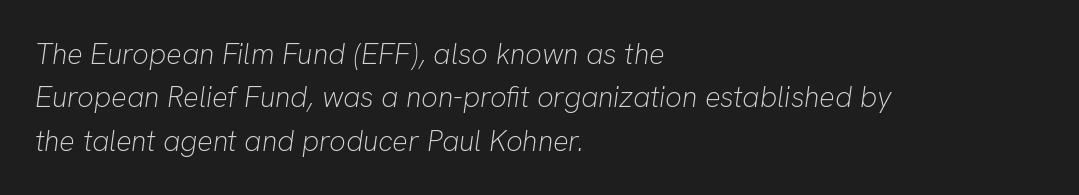
{"italic": "yes", "lean": "right", "slant_degrees": 8, "bold": "no", "weight": "light", "width": "normal", "stroke_contrast": "low", "x_height": "medium", "monospaced": "no", "underline": "no", "align": "left", "line_spacing": "normal", "line_spacing_ratio": 1.5, "letter_spacing": "normal", "letter_spacing_em": 0.0, "glyph_px": 29}
